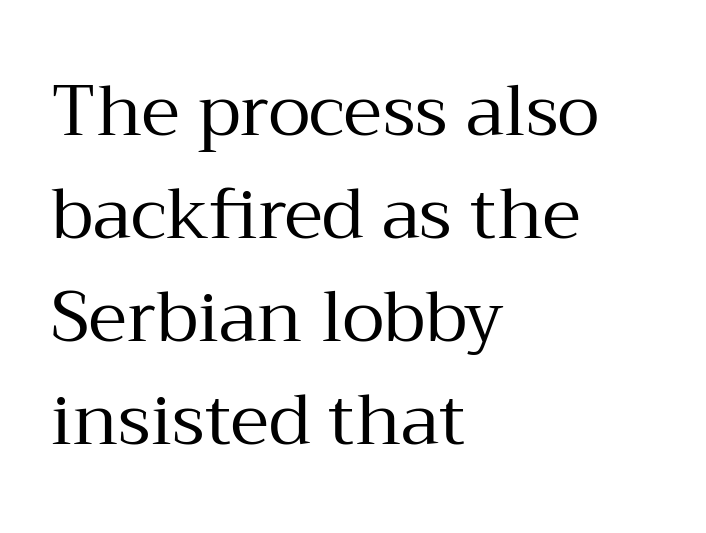
{"serif": "yes", "italic": "no", "bold": "no", "weight": "regular", "width": "normal", "stroke_contrast": "medium", "x_height": "medium", "monospaced": "no", "underline": "no", "align": "left", "line_spacing": "normal", "line_spacing_ratio": 1.47, "letter_spacing": "normal", "letter_spacing_em": 0.0, "glyph_px": 70}
